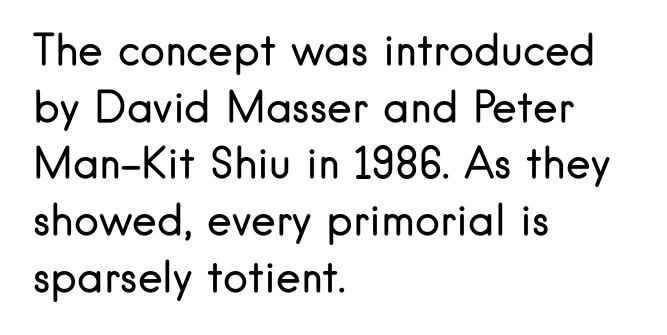
The image shows 42 px regular-weight sans-serif type, upright; set left-aligned, normal line spacing (1.35x), normal letter spacing, not underlined; low stroke contrast and a small x-height.
